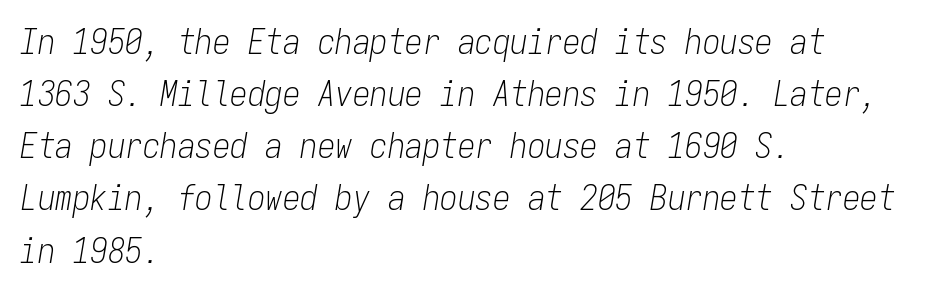
Q: Is the text bold? A: No.
Q: Is the text italic (slanted)? A: Yes, it leans right by about 9 degrees.
Q: Is the text underlined? A: No.
Q: How is the paragraph aligned? A: Left-aligned.
Q: Is the spacing between letters normal or unusually wide? A: Normal.
Q: Is the spacing between lines tight, normal or loose? A: Normal.
Q: Width (condensed, normal, or wide)? A: Condensed.
Q: Stroke contrast? A: Low.
Q: x-height? A: Medium.
Q: Monospaced? A: Yes.
